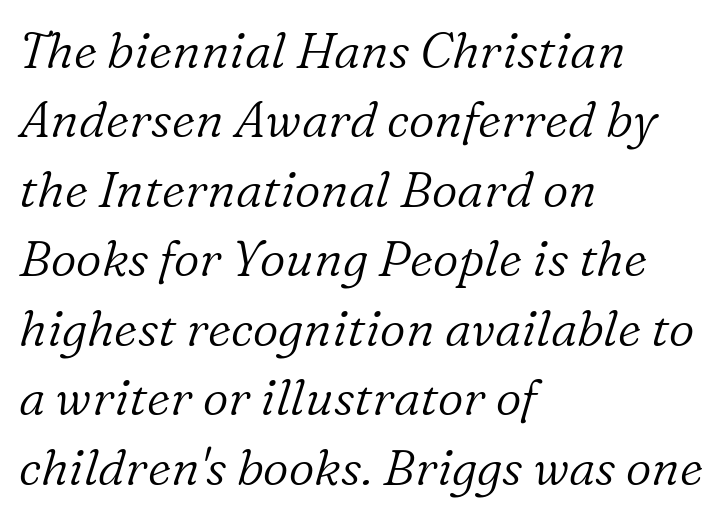
{"serif": "yes", "italic": "yes", "lean": "right", "slant_degrees": 16, "bold": "no", "weight": "light", "width": "normal", "stroke_contrast": "low", "x_height": "medium", "monospaced": "no", "underline": "no", "align": "left", "line_spacing": "normal", "line_spacing_ratio": 1.39, "letter_spacing": "normal", "letter_spacing_em": 0.0, "glyph_px": 50}
